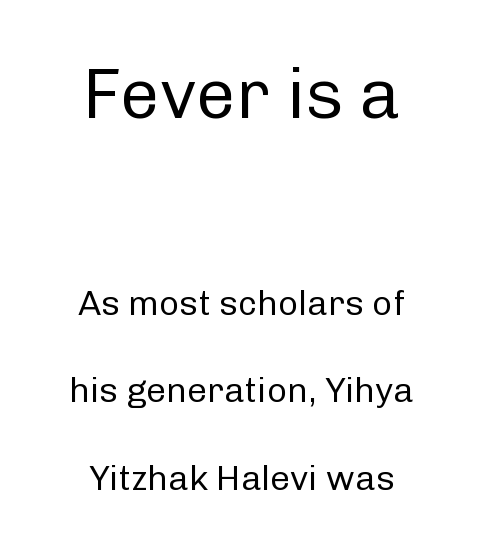
This rendering uses center alignment, leaving both contours irregular but symmetric. A light-to-regular cut is what we see here. The characters display no serif detailing; their extremities are plain. A typesetter would call this proportional, since set widths differ per character. Quick note: interline space is abundant.
